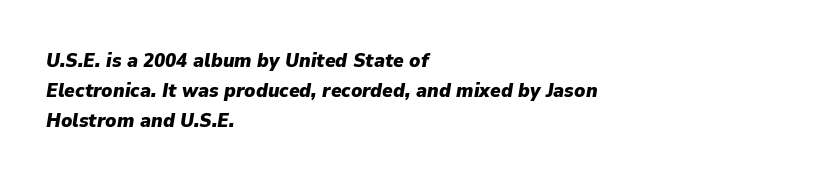
{"italic": "yes", "lean": "right", "slant_degrees": 9, "bold": "yes", "underline": "no", "align": "left", "line_spacing": "normal", "line_spacing_ratio": 1.5, "letter_spacing": "normal", "letter_spacing_em": 0.0, "glyph_px": 20}
